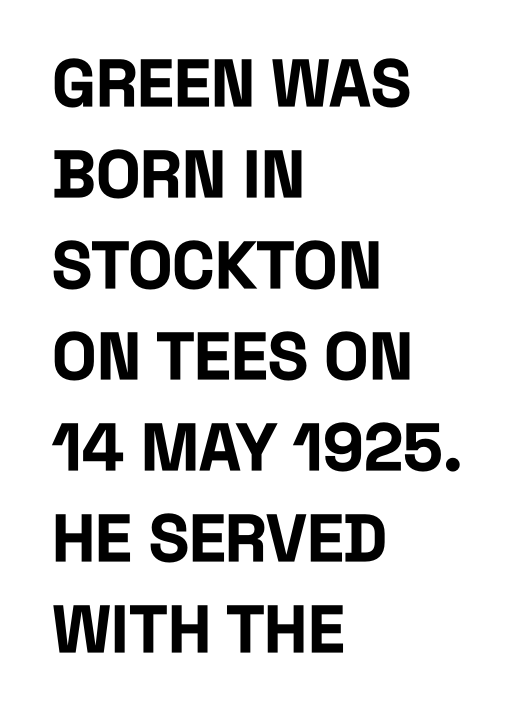
{"serif": "no", "italic": "no", "bold": "yes", "weight": "bold", "width": "condensed", "stroke_contrast": "low", "x_height": "large", "monospaced": "no", "underline": "no", "align": "left", "line_spacing": "normal", "line_spacing_ratio": 1.38, "letter_spacing": "normal", "letter_spacing_em": 0.0, "glyph_px": 66}
